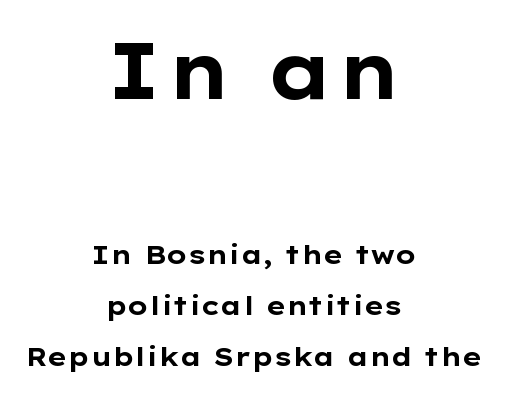
Q: Is the text bold? A: Yes.
Q: Is the text italic (slanted)? A: No, it is upright.
Q: Is the typeface a serif or a sans-serif typeface? A: Sans-serif.
Q: Is the text underlined? A: No.
Q: How is the paragraph aligned? A: Centered.
Q: Is the spacing between letters normal or unusually wide? A: Normal.
Q: Is the spacing between lines tight, normal or loose? A: Loose.
Q: Which block of text is set in a larger size, the first (top) or the second (bottom)? A: The first (top) one.
Q: Width (condensed, normal, or wide)? A: Wide.
Q: Stroke contrast? A: Low.
Q: x-height? A: Medium.
Q: Monospaced? A: No.
